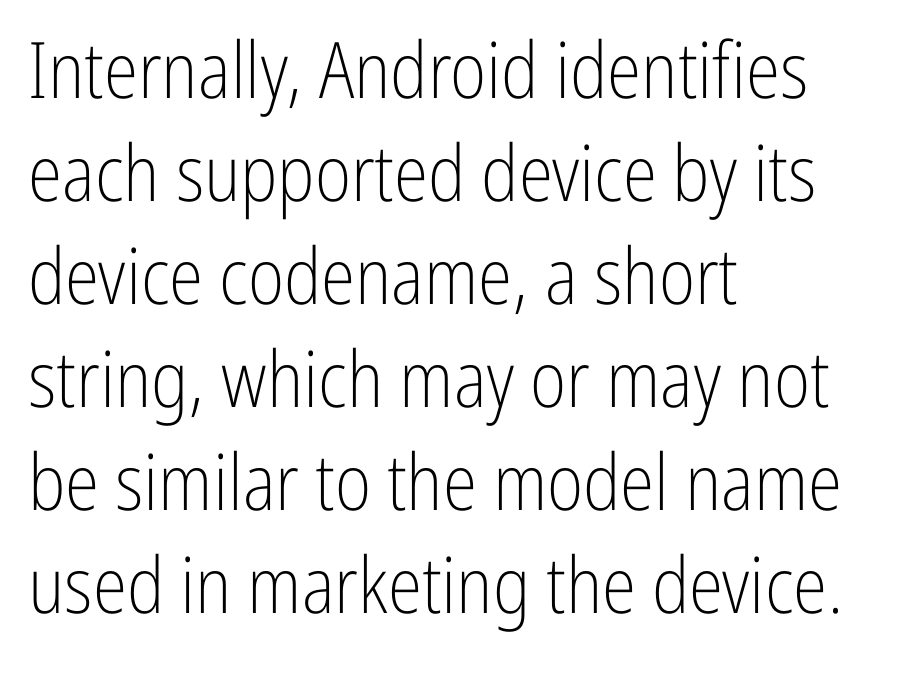
Underlining? Definitely not there. This rendering employs a face without finishing strokes, i.e., a sans-serif. Typeset ragged right — the left edge is the straight one. When letters stand straight like this, we call the style roman or upright. Vertical stems look standard width or narrower in stroke. The face used here is proportionally spaced, like ordinary book or web type.
